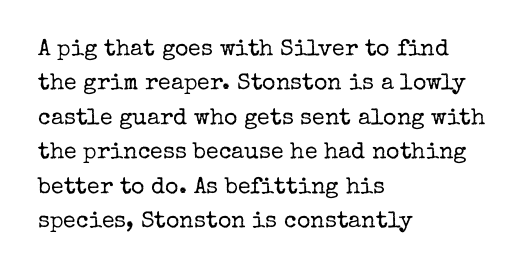
Q: Is the text bold? A: No.
Q: Is the text italic (slanted)? A: No, it is upright.
Q: Is the text underlined? A: No.
Q: How is the paragraph aligned? A: Left-aligned.
Q: Is the spacing between letters normal or unusually wide? A: Normal.
Q: Is the spacing between lines tight, normal or loose? A: Normal.
